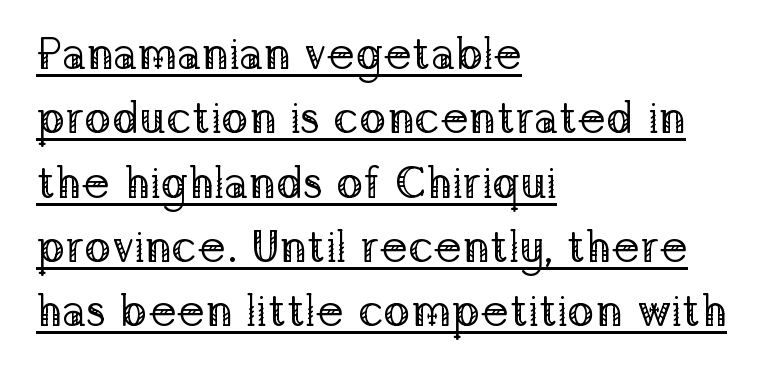
If you drew a line through each stem, it would be perfectly vertical. The lines in this sample share a left origin and differ only in where they stop. The letters look calm and open, with moderate or lighter stems. Whoever set this chose a conventional vertical rhythm. Caption: lettering with a line underneath. Each letter keeps its own natural width here, so spacing adapts to shape.
